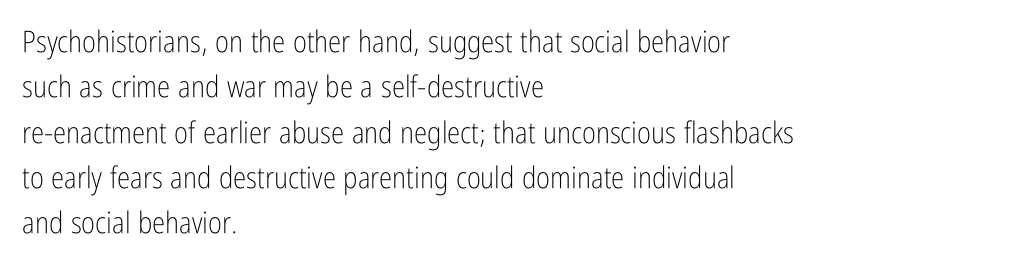
Q: Is the text bold? A: No.
Q: Is the text italic (slanted)? A: No, it is upright.
Q: Is the typeface a serif or a sans-serif typeface? A: Sans-serif.
Q: Is the text underlined? A: No.
Q: How is the paragraph aligned? A: Left-aligned.
Q: Is the spacing between letters normal or unusually wide? A: Normal.
Q: Is the spacing between lines tight, normal or loose? A: Normal.
Q: Width (condensed, normal, or wide)? A: Condensed.
Q: Stroke contrast? A: Low.
Q: x-height? A: Medium.
Q: Monospaced? A: No.
